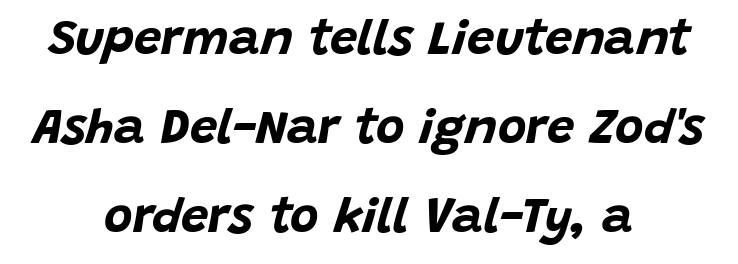
The face used here has the dense, thick strokes of a bold. Think of a printed novel: that variable character pitch is what you see here. Looking at the ascenders, they clearly lean. Only glyphs here, with clear space below each row. Is the block centered? Yes — each line is placed symmetrically about the middle. Glyph-to-glyph distance matches everyday printed text.
